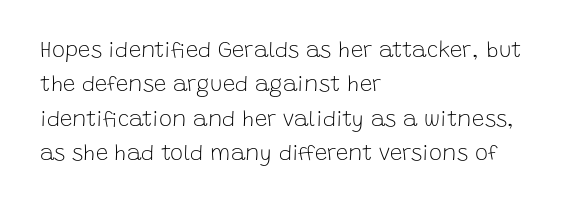
Q: Is the text bold? A: No.
Q: Is the text italic (slanted)? A: No, it is upright.
Q: Is the text underlined? A: No.
Q: How is the paragraph aligned? A: Left-aligned.
Q: Is the spacing between letters normal or unusually wide? A: Normal.
Q: Is the spacing between lines tight, normal or loose? A: Normal.
